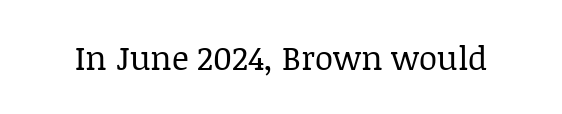
The image shows 33 px regular-weight serif type, upright; set normal letter spacing, not underlined; low stroke contrast and a large x-height.
